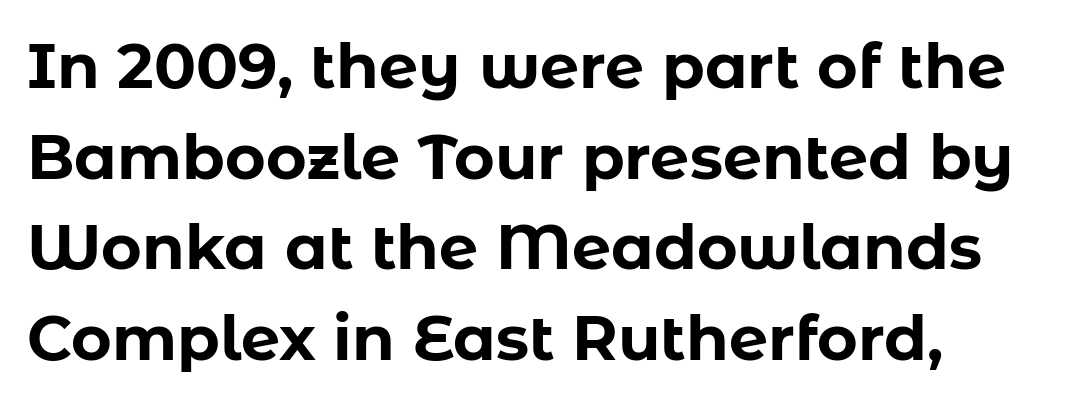
Q: Is the text bold? A: Yes.
Q: Is the text italic (slanted)? A: No, it is upright.
Q: Is the typeface a serif or a sans-serif typeface? A: Sans-serif.
Q: Is the text underlined? A: No.
Q: How is the paragraph aligned? A: Left-aligned.
Q: Is the spacing between letters normal or unusually wide? A: Normal.
Q: Is the spacing between lines tight, normal or loose? A: Normal.
Q: Width (condensed, normal, or wide)? A: Normal.
Q: Stroke contrast? A: Low.
Q: x-height? A: Medium.
Q: Monospaced? A: No.
